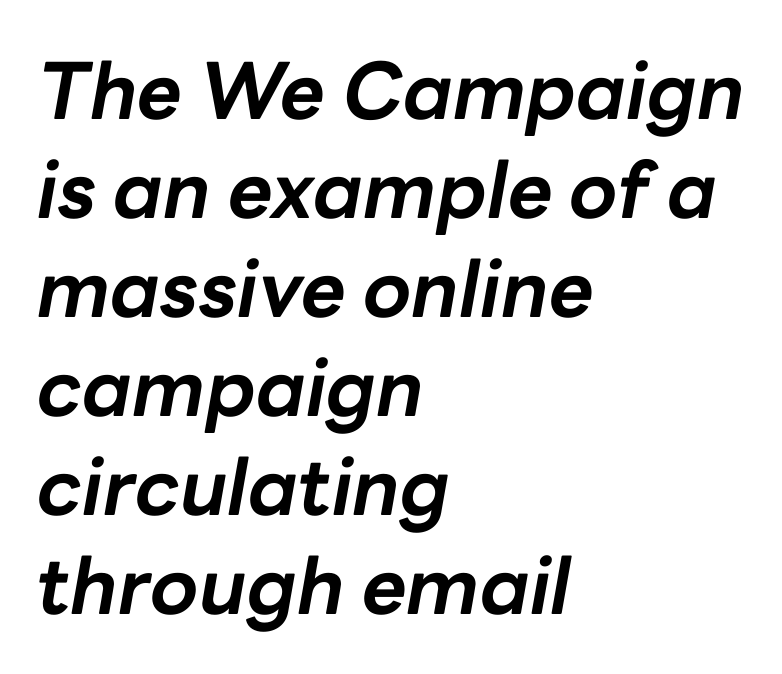
Caption: standard tracking, unaltered. Quick note: underline off. Weight: bold. The passage shown stacks its lines at a standard gap. Varying glyph widths throughout — classic text-font behaviour. This rendering uses left alignment, leaving the right contour irregular.
